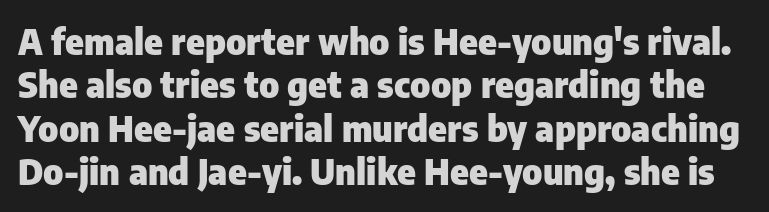
The image shows 35 px heavy sans-serif type, upright; set line spacing 1.24x, normal letter spacing, not underlined; low stroke contrast and a medium x-height.
